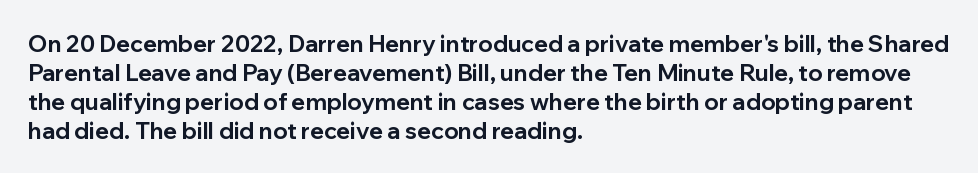
Q: Is the text bold? A: Yes.
Q: Is the text italic (slanted)? A: No, it is upright.
Q: Is the text underlined? A: No.
Q: How is the paragraph aligned? A: Left-aligned.
Q: Is the spacing between letters normal or unusually wide? A: Normal.
Q: Is the spacing between lines tight, normal or loose? A: Normal.
